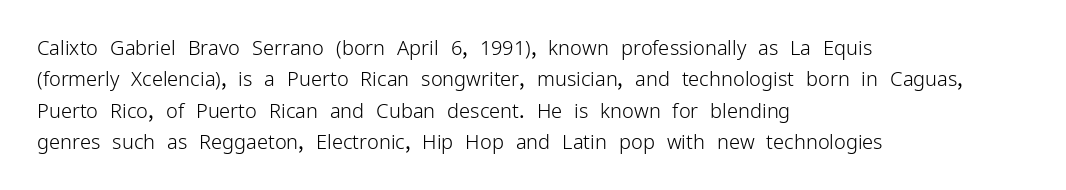
The image shows 20 px text type, upright; set left-aligned, normal line spacing (1.57x), normal letter spacing, not underlined.
